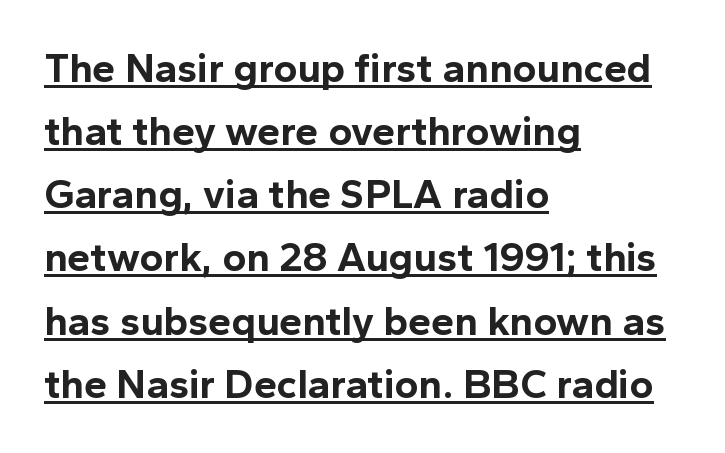
Are there feet on the stems? There aren't — it's a sans. The type sits square on the baseline with zero lean. The letters advance in unequal steps, a hallmark of proportional type. These lines are set flush left with a ragged right edge. Glance below the letters and you will spot a drawn line. The space between consecutive lines is moderate.
